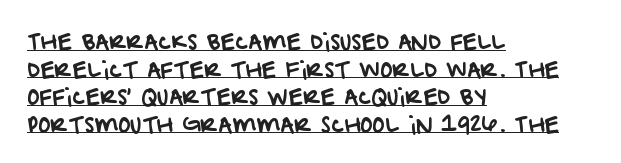
The image shows 21 px text type; set left-aligned, normal line spacing (1.31x), normal letter spacing, underlined.
